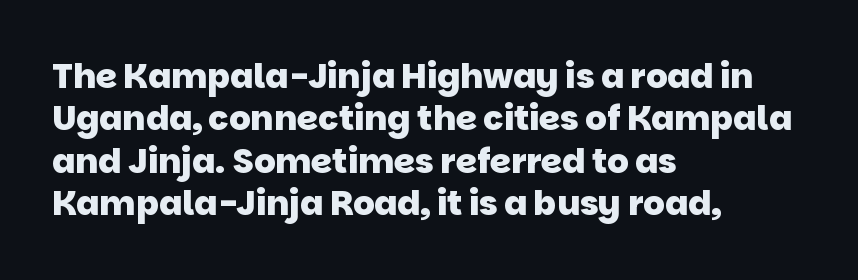
These lines are rendered in a variable-pitch font. Type without underlining. Strong, thick strokes mark this as bold type. A student would call this left alignment; a typographer would say flush left, rag right.
